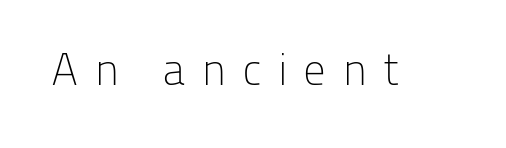
The image shows 45 px light sans-serif type, upright; set unusually wide letter spacing (+0.35 em), not underlined; low stroke contrast and a medium x-height.
